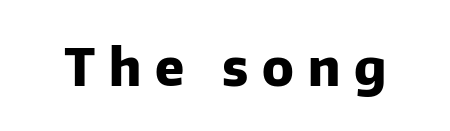
Q: Is the text bold? A: Yes.
Q: Is the text italic (slanted)? A: No, it is upright.
Q: Is the typeface a serif or a sans-serif typeface? A: Sans-serif.
Q: Is the text underlined? A: No.
Q: Is the spacing between letters normal or unusually wide? A: Unusually wide.
Q: Width (condensed, normal, or wide)? A: Normal.
Q: Stroke contrast? A: Low.
Q: x-height? A: Medium.
Q: Monospaced? A: No.
